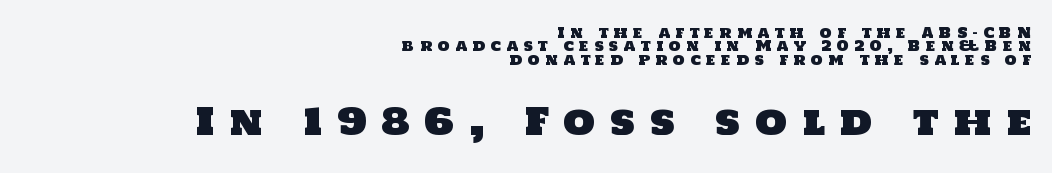
Q: Is the typeface a serif or a sans-serif typeface? A: Sans-serif.
Q: Is the text underlined? A: No.
Q: How is the paragraph aligned? A: Right-aligned.
Q: Is the spacing between letters normal or unusually wide? A: Unusually wide.
Q: Is the spacing between lines tight, normal or loose? A: Tight.
Q: Which block of text is set in a larger size, the first (top) or the second (bottom)? A: The second (bottom) one.
Q: Width (condensed, normal, or wide)? A: Normal.
Q: Stroke contrast? A: Low.
Q: x-height? A: Large.
Q: Monospaced? A: No.
